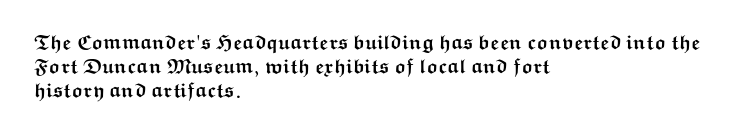
Q: Is the text bold? A: Yes.
Q: Is the text italic (slanted)? A: No, it is upright.
Q: Is the text underlined? A: No.
Q: How is the paragraph aligned? A: Left-aligned.
Q: Is the spacing between letters normal or unusually wide? A: Normal.
